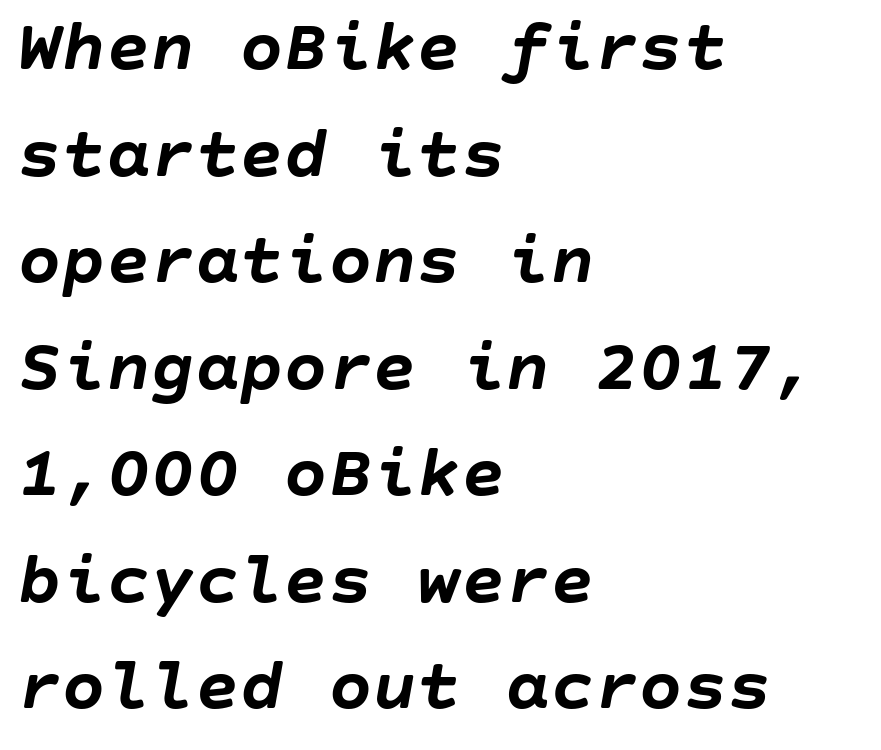
Baseline-to-baseline distance is the conventional proportion of letter height. Is the block centered? No — it sits flush against the left margin. Compared with ordinary roman type, these characters are visibly tilted. Students, note that the glyphs here touch the page at normal intervals. The face used here has the dense, thick strokes of a bold. Underline: absent.
